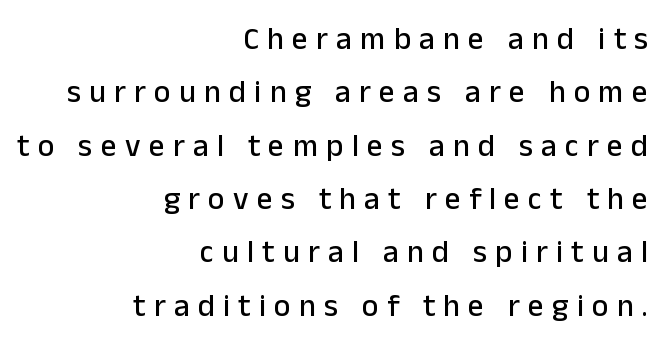
{"serif": "no", "italic": "no", "width": "normal", "stroke_contrast": "low", "x_height": "medium", "monospaced": "no", "underline": "no", "align": "right", "line_spacing_ratio": 1.72, "letter_spacing": "wide", "letter_spacing_em": 0.27, "glyph_px": 31}
